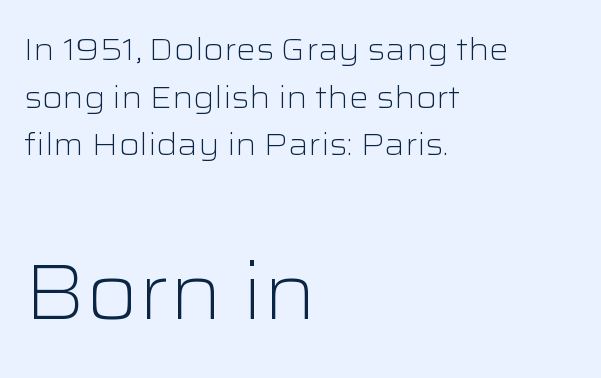
The image shows 78 px light, wide sans-serif type, upright; set left-aligned, normal line spacing (1.54x), normal letter spacing, not underlined; the second (bottom) block is 2.52x larger; low stroke contrast and a medium x-height.
